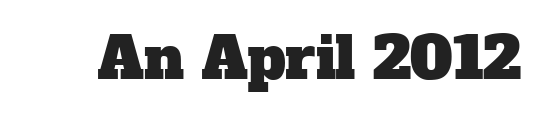
Nobody touched the tracking dial on this one. Looks like regular typesetting: each glyph gets only the width it needs. This sample uses a serif face. Any mark beneath the type? The region is blank.
